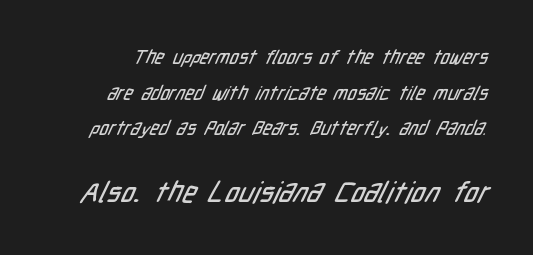
The image shows 29 px condensed sans-serif type; set line spacing 1.88x, normal letter spacing, not underlined; the second (bottom) block is 1.53x larger; low stroke contrast and a medium x-height.
